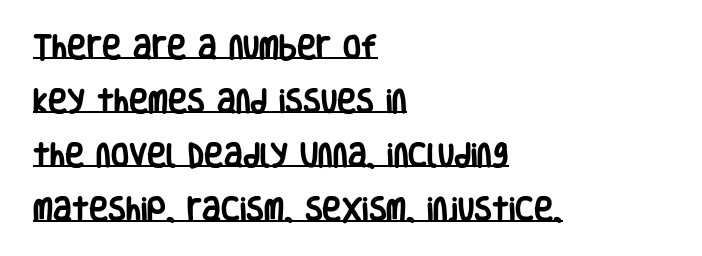
The image shows 26 px bold type, upright; set left-aligned, loose line spacing (2.08x), normal letter spacing, underlined.
